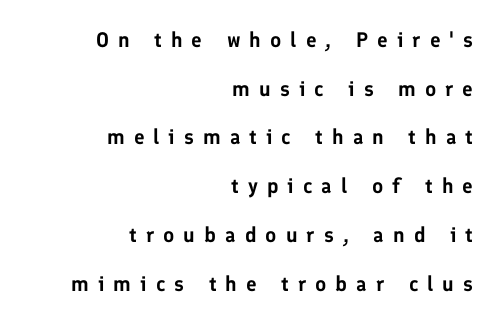
The image shows 21 px text type, upright; set right-aligned, loose line spacing (2.32x), unusually wide letter spacing (+0.43 em), not underlined.
